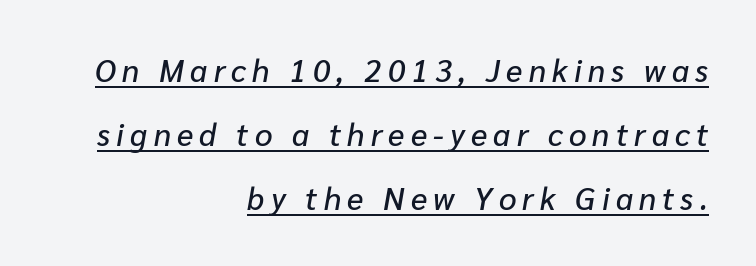
Emphasis-style slanted type is in use. Words appear elongated and porous because spacing is wide. The sample's only ornament is a line tracing under the words. The face used here is proportionally spaced, like ordinary book or web type. Summary of vertical rhythm: relaxed, with wide interline spacing. Teacher's note: observe the even right margin — that is flush-right alignment.
